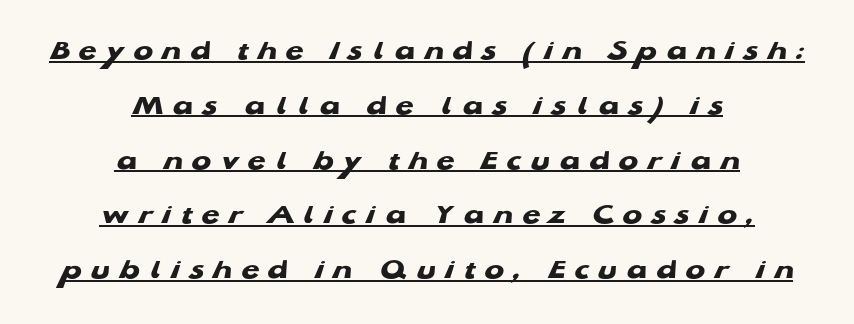
{"serif": "no", "bold": "yes", "weight": "heavy", "width": "wide", "stroke_contrast": "low", "x_height": "medium", "monospaced": "no", "underline": "yes", "align": "center", "line_spacing_ratio": 1.89, "letter_spacing": "wide", "letter_spacing_em": 0.32, "glyph_px": 29}
